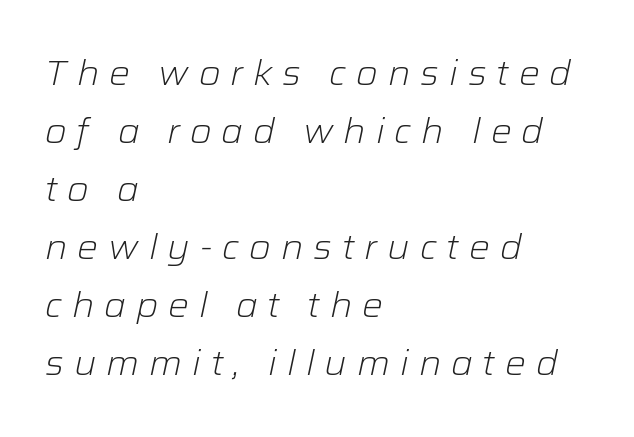
Leading: standard. The glyphs are unaccompanied by any horizontal stroke below them. Would a proofreader flag this as italicized? Yes. All the whitespace from short lines collects on the right.
